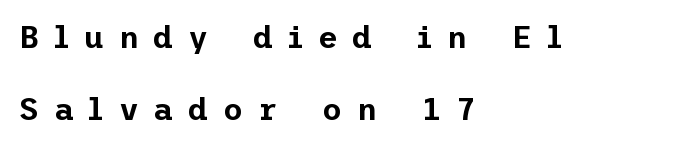
The image shows 31 px sans-serif type, upright; set left-aligned, loose line spacing (2.32x), unusually wide letter spacing (+0.47 em), not underlined; low stroke contrast and a medium x-height.
